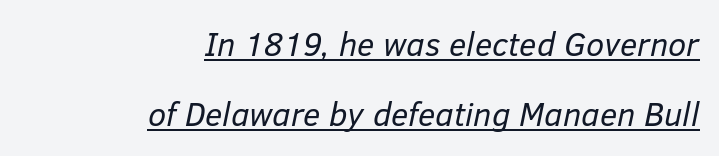
{"italic": "yes", "lean": "right", "slant_degrees": 12, "bold": "no", "weight": "regular", "width": "normal", "stroke_contrast": "low", "x_height": "medium", "monospaced": "no", "underline": "yes", "align": "right", "line_spacing": "loose", "line_spacing_ratio": 2.11, "letter_spacing": "normal", "letter_spacing_em": 0.0, "glyph_px": 33}
